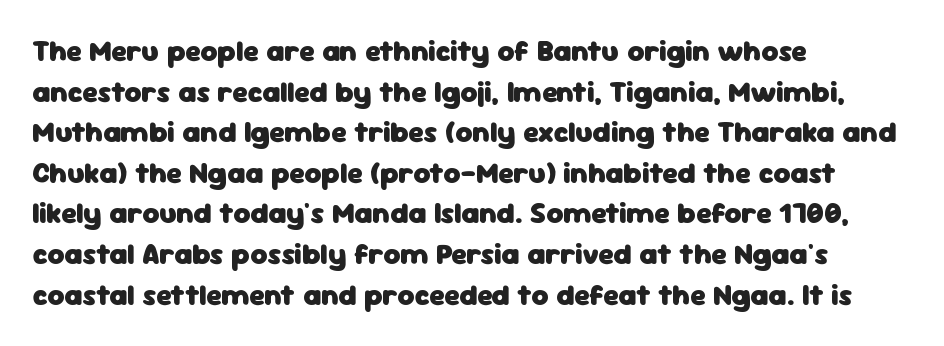
Q: Is the text bold? A: Yes.
Q: Is the text italic (slanted)? A: No, it is upright.
Q: Is the typeface a serif or a sans-serif typeface? A: Sans-serif.
Q: Is the text underlined? A: No.
Q: How is the paragraph aligned? A: Left-aligned.
Q: Is the spacing between letters normal or unusually wide? A: Normal.
Q: Is the spacing between lines tight, normal or loose? A: Normal.
Q: Width (condensed, normal, or wide)? A: Normal.
Q: Stroke contrast? A: Low.
Q: x-height? A: Medium.
Q: Monospaced? A: No.
